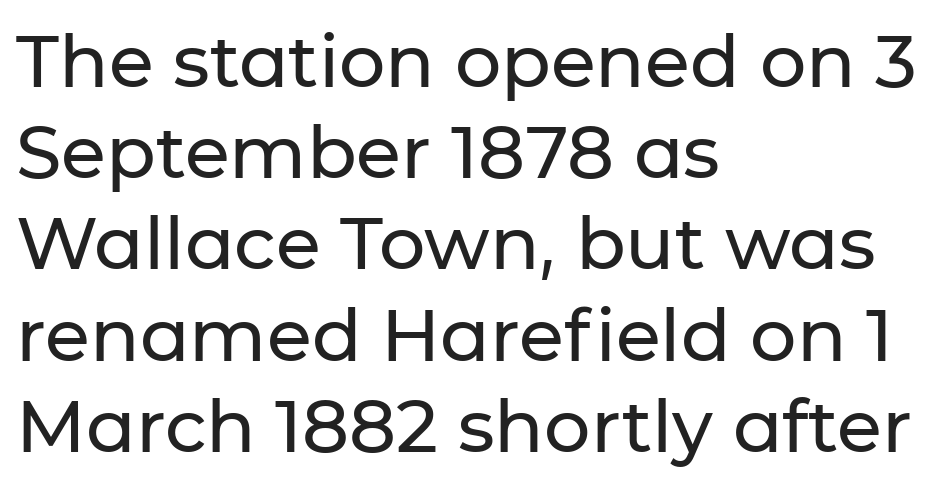
{"serif": "no", "italic": "no", "width": "normal", "stroke_contrast": "low", "x_height": "medium", "monospaced": "no", "underline": "no", "align": "left", "line_spacing": "normal", "line_spacing_ratio": 1.25, "letter_spacing": "normal", "letter_spacing_em": 0.0, "glyph_px": 73}
